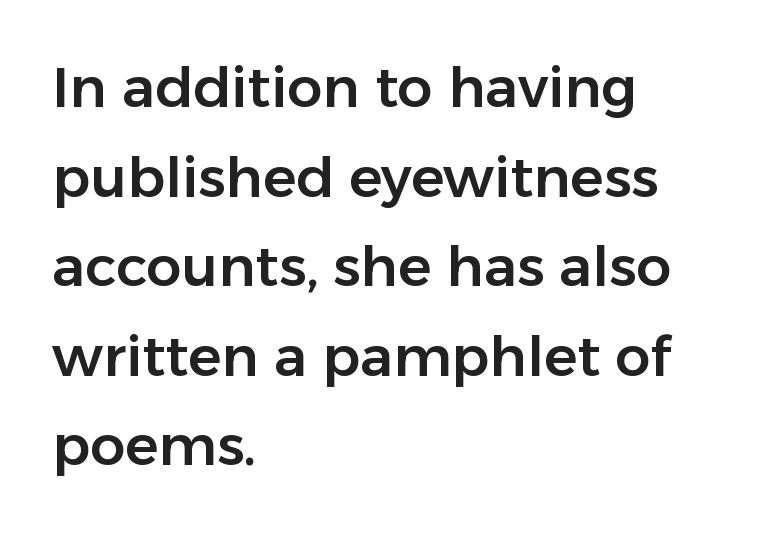
{"serif": "no", "italic": "no", "width": "normal", "stroke_contrast": "low", "x_height": "medium", "monospaced": "no", "underline": "no", "align": "left", "line_spacing": "normal", "line_spacing_ratio": 1.6, "letter_spacing": "normal", "letter_spacing_em": 0.0, "glyph_px": 56}
